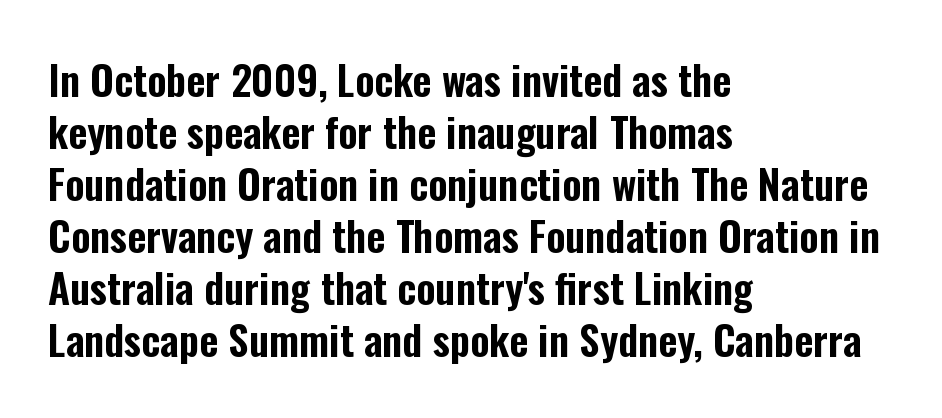
{"serif": "no", "italic": "no", "width": "condensed", "stroke_contrast": "low", "x_height": "medium", "monospaced": "no", "underline": "no", "align": "left", "line_spacing": "normal", "line_spacing_ratio": 1.27, "letter_spacing": "normal", "letter_spacing_em": 0.0, "glyph_px": 41}
